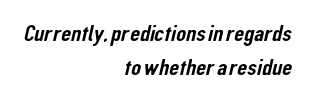
A typesetter would call this leading conventional body-copy spacing. The passage shown has conventional tracking throughout. Bare-footed words on every line. Line ends are locked; line starts wander.
